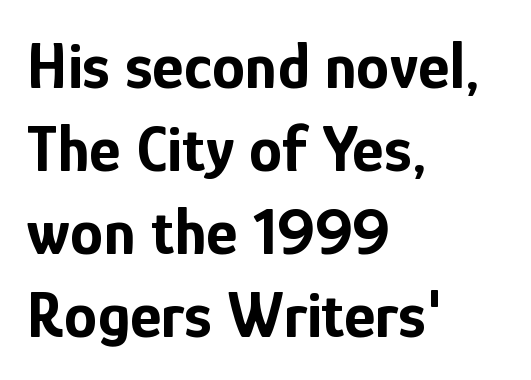
Q: Is the text bold? A: Yes.
Q: Is the text italic (slanted)? A: No, it is upright.
Q: Is the typeface a serif or a sans-serif typeface? A: Sans-serif.
Q: Is the text underlined? A: No.
Q: How is the paragraph aligned? A: Left-aligned.
Q: Is the spacing between letters normal or unusually wide? A: Normal.
Q: Width (condensed, normal, or wide)? A: Condensed.
Q: Stroke contrast? A: Low.
Q: x-height? A: Medium.
Q: Monospaced? A: No.
